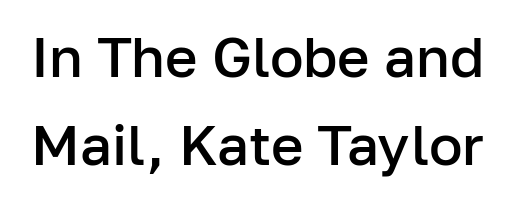
Students, observe: this is what conventionally led text looks like. Unlike a traditional serif, this face leaves its strokes unadorned. You could not count columns in this text — the font is proportionally spaced. The specimen reads as upright at a glance. Decoration check: the copy has no underline. Compared with an ordinary text face, these strokes are moderately heavier — a semibold.
